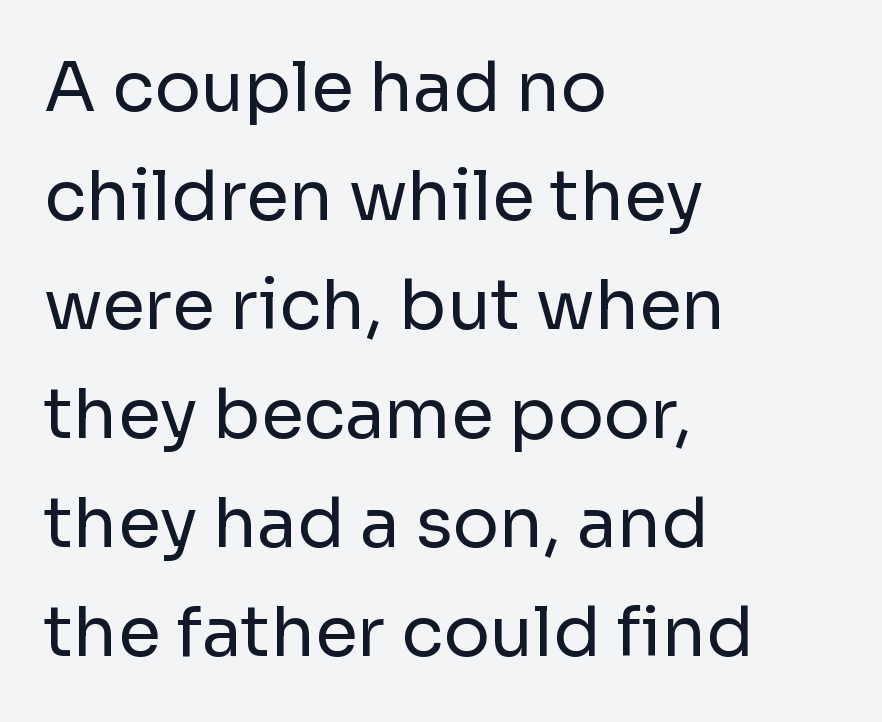
Unlike italic type, these characters show no tilt at all. Proportional: the letters do not fall into vertical columns. The paragraph shown leans on its left margin. Unmarked baselines from the first word to the last.
